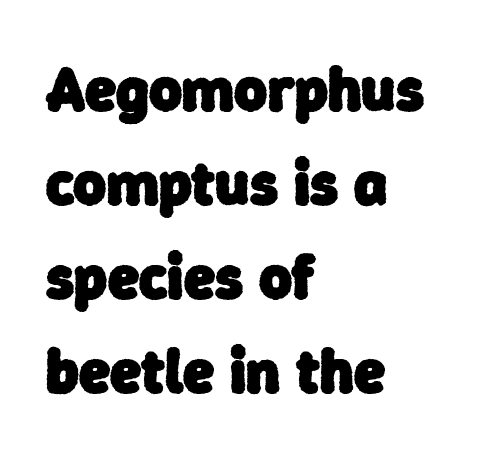
The image shows 63 px heavy sans-serif type; set left-aligned, normal line spacing (1.49x), normal letter spacing, not underlined; low stroke contrast and a medium x-height.
